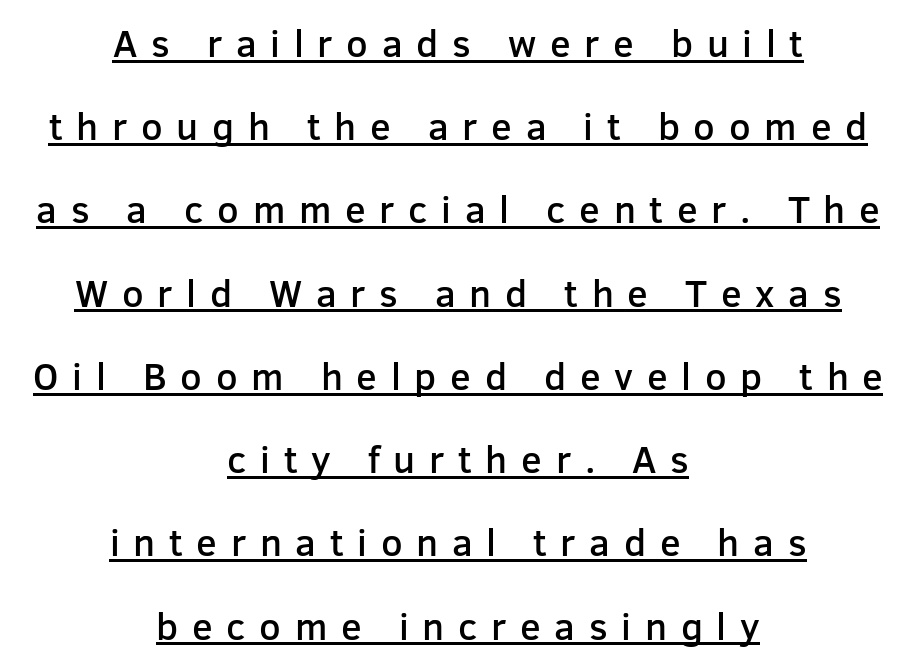
The image shows 38 px semibold sans-serif type, upright; set centered, loose line spacing (2.19x), unusually wide letter spacing (+0.36 em), underlined; low stroke contrast and a medium x-height.
